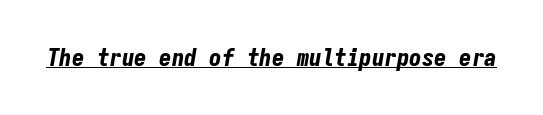
Q: Is the text bold? A: Yes.
Q: Is the text italic (slanted)? A: Yes, it leans right by about 9 degrees.
Q: Is the text underlined? A: Yes.
Q: Is the spacing between letters normal or unusually wide? A: Normal.
